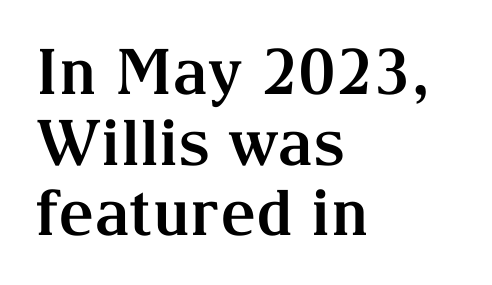
The image shows 63 px bold serif type, upright; set left-aligned, tight line spacing (1.12x), normal letter spacing, not underlined; medium stroke contrast and a medium x-height.
